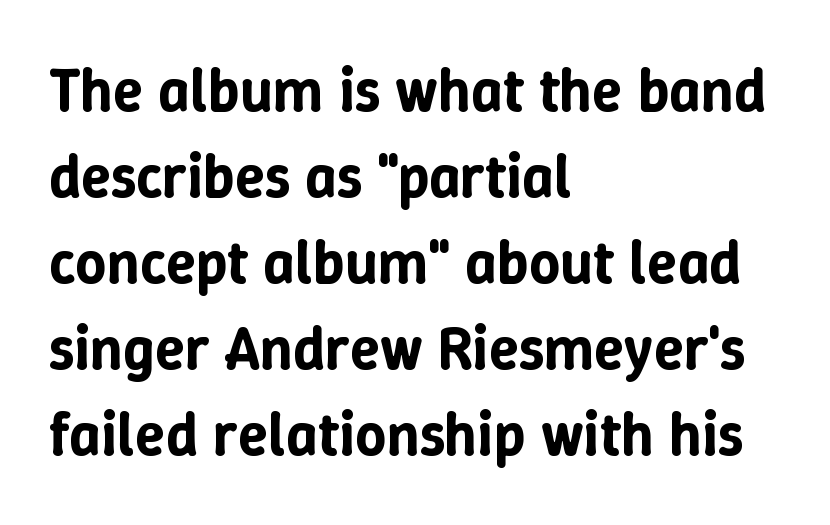
{"italic": "no", "width": "normal", "stroke_contrast": "low", "x_height": "medium", "monospaced": "no", "underline": "no", "align": "left", "line_spacing": "normal", "line_spacing_ratio": 1.41, "letter_spacing": "normal", "letter_spacing_em": 0.0, "glyph_px": 61}
